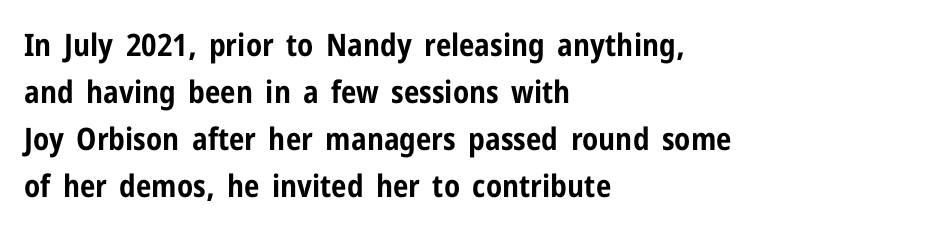
{"serif": "no", "italic": "no", "bold": "yes", "weight": "bold", "width": "condensed", "stroke_contrast": "low", "x_height": "medium", "monospaced": "no", "underline": "no", "align": "left", "line_spacing": "normal", "line_spacing_ratio": 1.52, "letter_spacing": "normal", "letter_spacing_em": 0.0, "glyph_px": 31}
